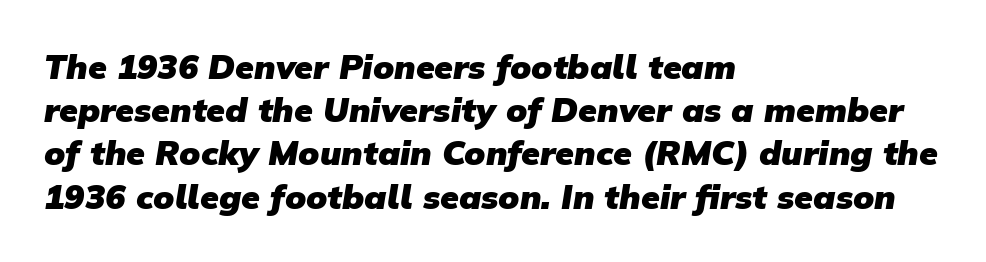
Q: Is the text bold? A: Yes.
Q: Is the typeface a serif or a sans-serif typeface? A: Sans-serif.
Q: Is the text underlined? A: No.
Q: How is the paragraph aligned? A: Left-aligned.
Q: Is the spacing between letters normal or unusually wide? A: Normal.
Q: Is the spacing between lines tight, normal or loose? A: Normal.
Q: Width (condensed, normal, or wide)? A: Normal.
Q: Stroke contrast? A: Low.
Q: x-height? A: Medium.
Q: Monospaced? A: No.
